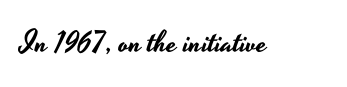
Q: Is the text italic (slanted)? A: Yes.
Q: Is the typeface a serif or a sans-serif typeface? A: Sans-serif.
Q: Is the text underlined? A: No.
Q: Is the spacing between letters normal or unusually wide? A: Normal.
Q: Width (condensed, normal, or wide)? A: Wide.
Q: Stroke contrast? A: Low.
Q: x-height? A: Small.
Q: Monospaced? A: No.
